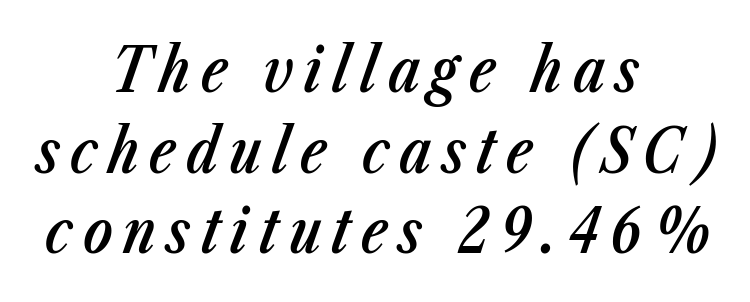
The image shows 61 px semibold, condensed type, italic (leaning right); set centered, normal line spacing (1.32x), not underlined; low stroke contrast and a medium x-height.
